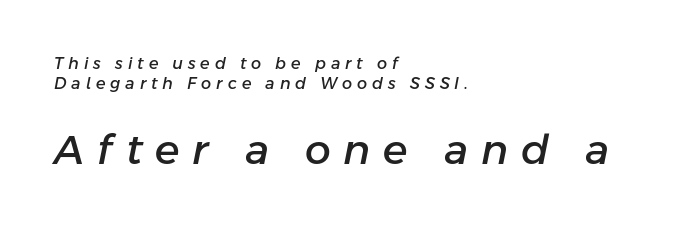
The image shows 41 px text type, italic (leaning right); set left-aligned, line spacing 1.22x, unusually wide letter spacing (+0.31 em), not underlined; the second (bottom) block is 2.56x larger; low stroke contrast and a medium x-height.
